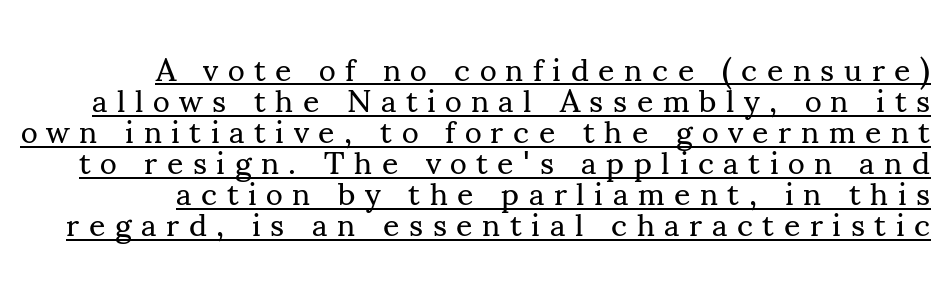
Q: Is the text bold? A: No.
Q: Is the text italic (slanted)? A: No, it is upright.
Q: Is the typeface a serif or a sans-serif typeface? A: Serif.
Q: Is the text underlined? A: Yes.
Q: Is the spacing between letters normal or unusually wide? A: Unusually wide.
Q: Is the spacing between lines tight, normal or loose? A: Tight.
Q: Width (condensed, normal, or wide)? A: Normal.
Q: Stroke contrast? A: Medium.
Q: x-height? A: Small.
Q: Monospaced? A: No.
